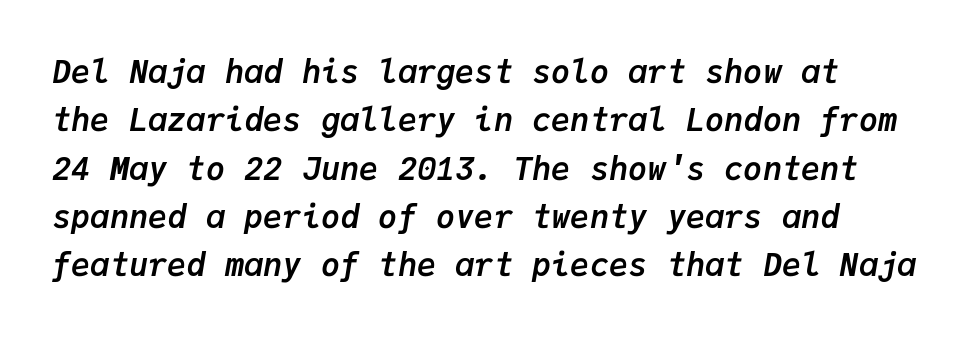
Q: Is the text bold? A: Yes.
Q: Is the text italic (slanted)? A: Yes, it leans right by about 9 degrees.
Q: Is the text underlined? A: No.
Q: Is the spacing between letters normal or unusually wide? A: Normal.
Q: Is the spacing between lines tight, normal or loose? A: Normal.
Q: Width (condensed, normal, or wide)? A: Normal.
Q: Stroke contrast? A: Low.
Q: x-height? A: Medium.
Q: Monospaced? A: Yes.
